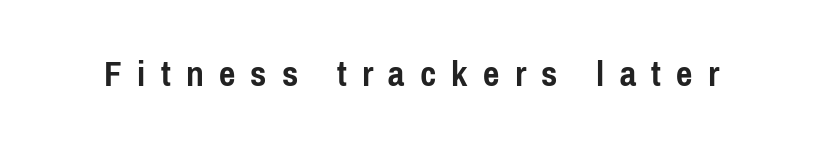
The image shows 39 px semibold, condensed sans-serif type, upright; set unusually wide letter spacing (+0.39 em), not underlined; low stroke contrast and a medium x-height.
